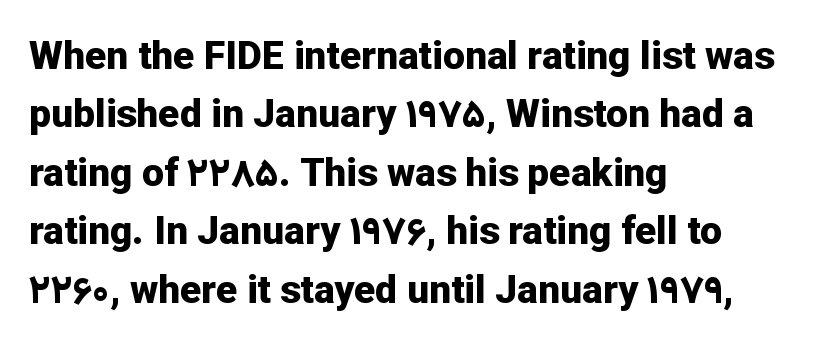
Q: Is the text bold? A: Yes.
Q: Is the text italic (slanted)? A: No, it is upright.
Q: Is the typeface a serif or a sans-serif typeface? A: Sans-serif.
Q: Is the text underlined? A: No.
Q: How is the paragraph aligned? A: Left-aligned.
Q: Is the spacing between letters normal or unusually wide? A: Normal.
Q: Is the spacing between lines tight, normal or loose? A: Normal.
Q: Width (condensed, normal, or wide)? A: Normal.
Q: Stroke contrast? A: Low.
Q: x-height? A: Medium.
Q: Monospaced? A: No.
